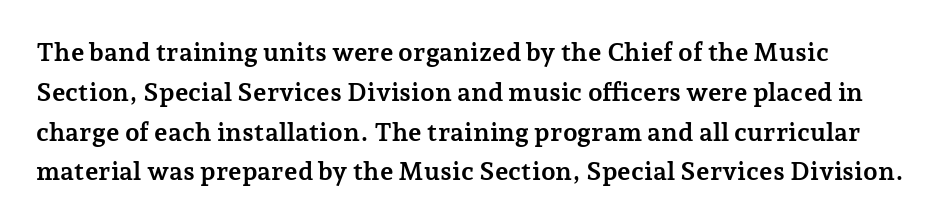
Q: Is the text bold? A: Yes.
Q: Is the text italic (slanted)? A: No, it is upright.
Q: Is the text underlined? A: No.
Q: Is the spacing between letters normal or unusually wide? A: Normal.
Q: Is the spacing between lines tight, normal or loose? A: Normal.
